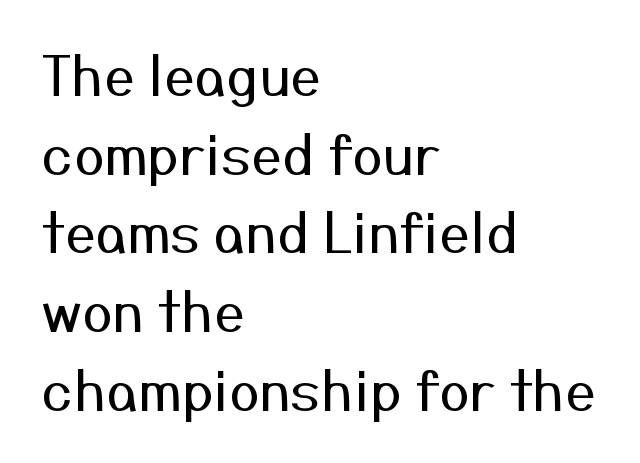
{"serif": "no", "italic": "no", "bold": "no", "weight": "regular", "width": "normal", "stroke_contrast": "medium", "x_height": "medium", "monospaced": "no", "underline": "no", "align": "left", "line_spacing": "normal", "line_spacing_ratio": 1.43, "letter_spacing": "normal", "letter_spacing_em": 0.0, "glyph_px": 55}
